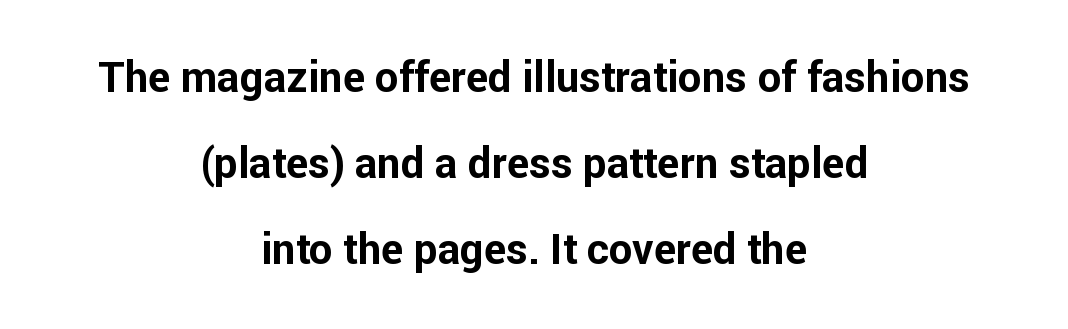
In terms of weight, the rendering is a true, heavy bold. The space beneath each line is pristine and unruled. The rendering uses a large line-height, opening up the rows. Letter spacing: default. Short and long lines alike share a common midpoint. Serifs: no, the terminals of the letterforms are clean.
